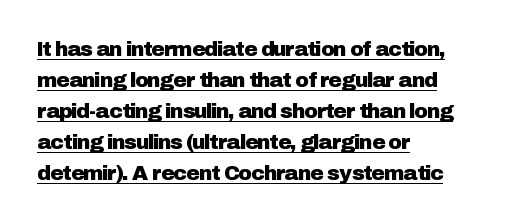
Italic: no, the glyphs are upright roman. The line texture is even and compact thanks to regular tracking. Notice how descenders clear the ascenders below comfortably — that's standard leading. The rendering anchors every line to the left-hand side. You can see a thin bar hugging the bottom of the glyphs.
